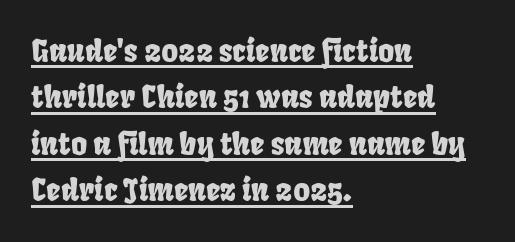
The passage shown is underscored from start to finish. Do the characters align in a grid? No, the font is proportional. Grotesque or geometric, the face here clearly has no serifs. A typesetter would call this leading conventional body-copy spacing. The rag falls on the right side of this text block.
